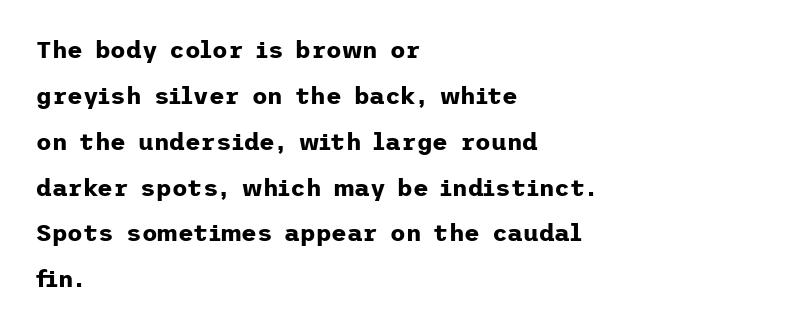
The sample has been set heavy, in full bold. Any mark beneath the type? The region is blank. Characters remain perfectly vertical along every line. Summary of vertical rhythm: relaxed, with wide interline spacing. The rendering keeps characters at their native spacing. The lines in this sample share a left origin and differ only in where they stop.
